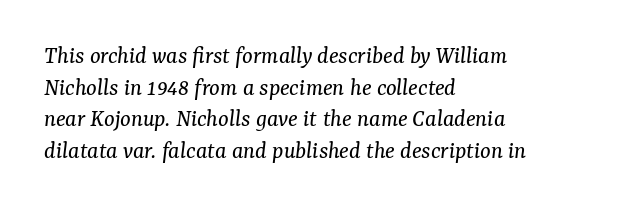
The words here are not underlined. Between one letter and the next there's only the usual sliver of space. Layout note: lines flush left. Emphasis-style slanted type is in use.
